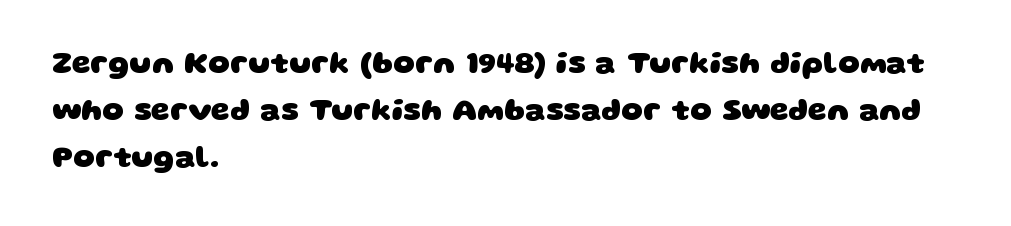
{"serif": "no", "bold": "yes", "weight": "heavy", "width": "wide", "stroke_contrast": "low", "x_height": "large", "monospaced": "no", "underline": "no", "align": "left", "line_spacing": "normal", "line_spacing_ratio": 1.56, "letter_spacing": "normal", "letter_spacing_em": 0.0, "glyph_px": 30}
